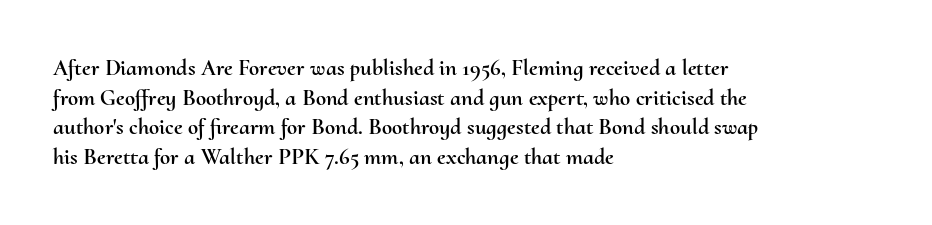
The image shows 23 px text type, upright; set left-aligned, normal line spacing (1.29x), normal letter spacing, not underlined.
